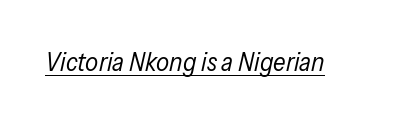
{"italic": "yes", "lean": "right", "slant_degrees": 13, "bold": "no", "underline": "yes", "letter_spacing": "normal", "letter_spacing_em": 0.0, "glyph_px": 26}
